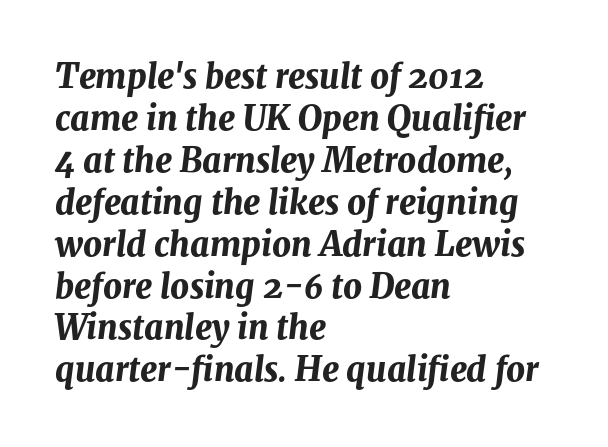
{"italic": "yes", "lean": "right", "slant_degrees": 8, "bold": "yes", "weight": "bold", "width": "normal", "stroke_contrast": "medium", "x_height": "medium", "monospaced": "no", "underline": "no", "align": "left", "line_spacing": "normal", "line_spacing_ratio": 1.27, "letter_spacing": "normal", "letter_spacing_em": 0.0, "glyph_px": 33}
